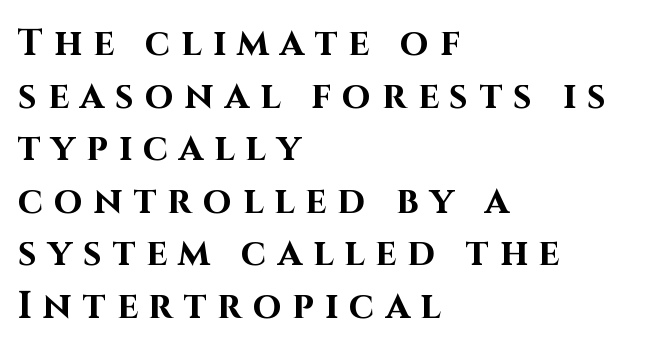
{"serif": "no", "italic": "no", "bold": "yes", "weight": "bold", "width": "normal", "stroke_contrast": "high", "x_height": "large", "monospaced": "no", "underline": "no", "align": "left", "line_spacing": "normal", "line_spacing_ratio": 1.42, "letter_spacing": "wide", "letter_spacing_em": 0.3, "glyph_px": 37}
